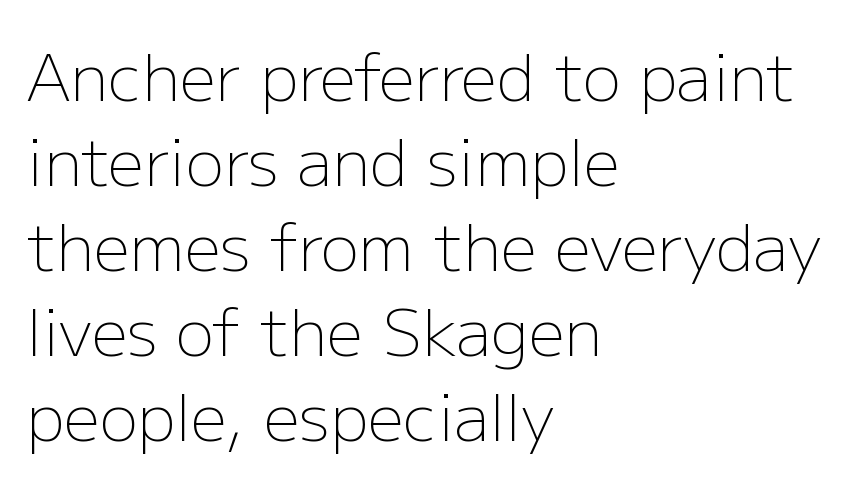
{"serif": "no", "italic": "no", "bold": "no", "weight": "light", "width": "normal", "stroke_contrast": "low", "x_height": "medium", "monospaced": "no", "underline": "no", "align": "left", "line_spacing": "normal", "line_spacing_ratio": 1.33, "letter_spacing": "normal", "letter_spacing_em": 0.0, "glyph_px": 64}
